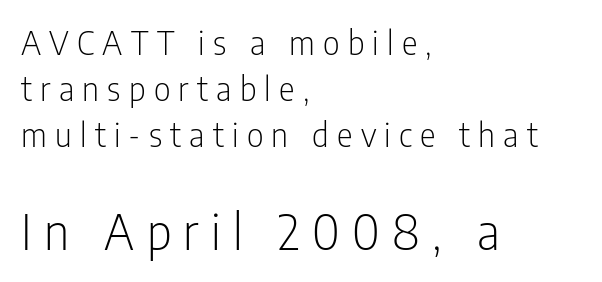
{"serif": "no", "italic": "no", "bold": "no", "weight": "light", "width": "condensed", "stroke_contrast": "low", "x_height": "medium", "monospaced": "no", "underline": "no", "align": "left", "line_spacing": "normal", "line_spacing_ratio": 1.4, "letter_spacing": "wide", "letter_spacing_em": 0.25, "larger_block": "second", "size_ratio": 1.48, "glyph_px": 49}
